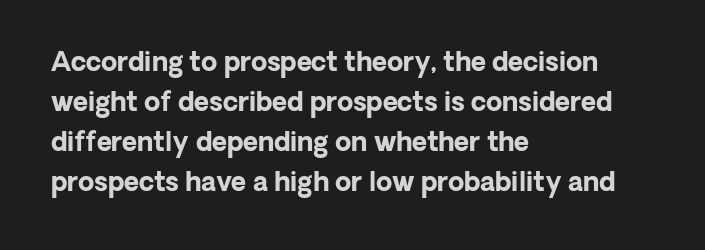
The letterforms sit shoulder to shoulder at normal distance. If you measured baseline to baseline, you'd find a middling distance. The specimen omits any rule beneath the text block's lines. These lines stack with their left ends in a neat column.
